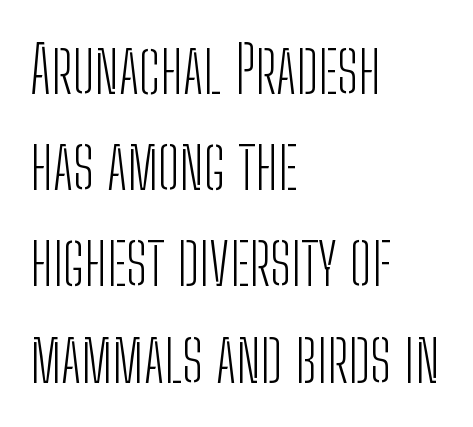
{"serif": "no", "italic": "no", "bold": "no", "weight": "light", "width": "condensed", "stroke_contrast": "low", "x_height": "medium", "monospaced": "no", "underline": "no", "align": "left", "line_spacing": "normal", "line_spacing_ratio": 1.48, "letter_spacing": "normal", "letter_spacing_em": 0.0, "glyph_px": 65}
